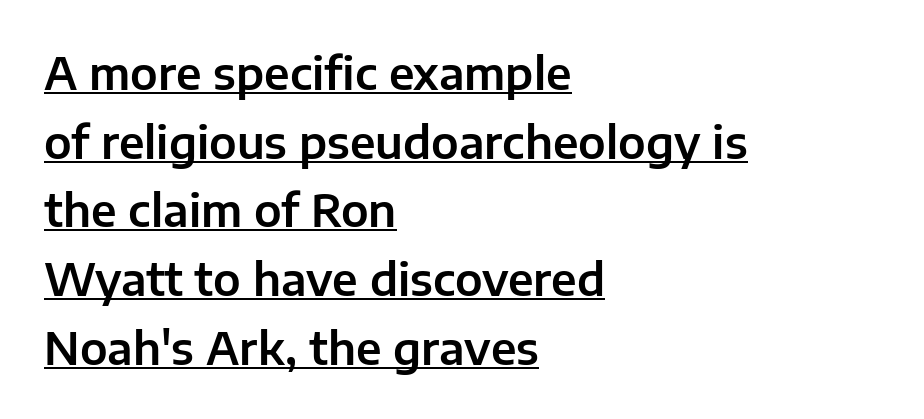
{"serif": "no", "italic": "no", "width": "normal", "stroke_contrast": "low", "x_height": "medium", "monospaced": "no", "underline": "yes", "align": "left", "line_spacing": "normal", "line_spacing_ratio": 1.56, "letter_spacing": "normal", "letter_spacing_em": 0.0, "glyph_px": 44}
